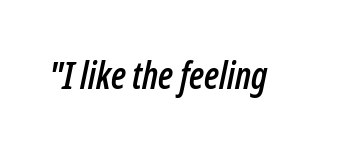
Q: Is the text italic (slanted)? A: Yes, it leans right by about 12 degrees.
Q: Is the text underlined? A: No.
Q: Is the spacing between letters normal or unusually wide? A: Normal.
Q: Width (condensed, normal, or wide)? A: Condensed.
Q: Stroke contrast? A: Low.
Q: x-height? A: Medium.
Q: Monospaced? A: No.
